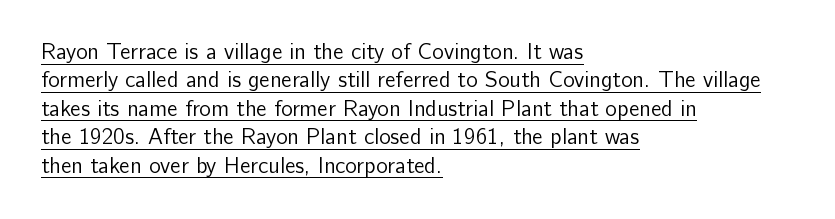
The image shows 22 px text type, upright; set left-aligned, normal line spacing (1.29x), normal letter spacing, underlined.
